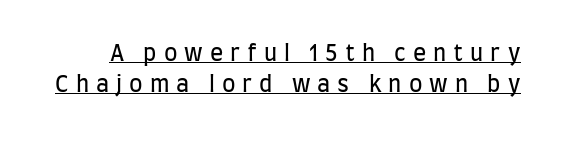
{"italic": "no", "bold": "no", "underline": "yes", "line_spacing": "normal", "line_spacing_ratio": 1.43, "letter_spacing": "wide", "letter_spacing_em": 0.32, "glyph_px": 22}
